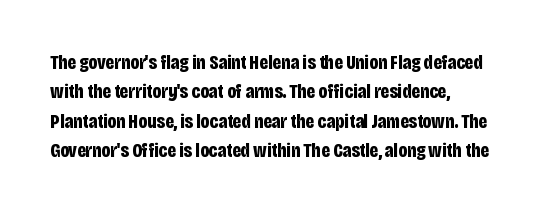
Emphasis by weight is at full strength: bold. The glyphs are unaccompanied by any horizontal stroke below them. Nothing unusual about the tracking: characters are spaced as the font intends. Do the letters lean? They stand straight. Every row of glyphs begins at an identical x-position on the left.
